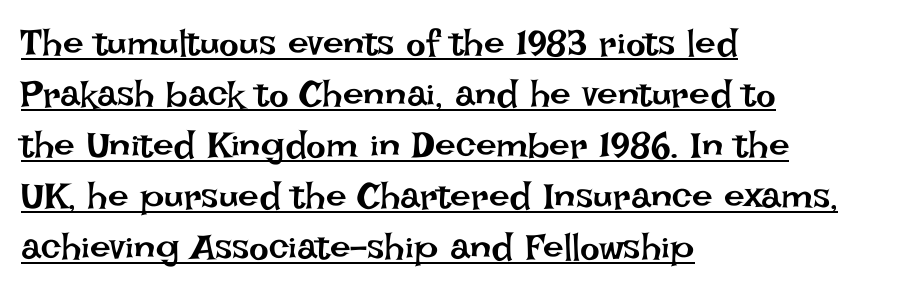
The image shows 37 px regular-weight type, upright; set left-aligned, normal line spacing (1.38x), normal letter spacing, underlined; low stroke contrast and a large x-height.
